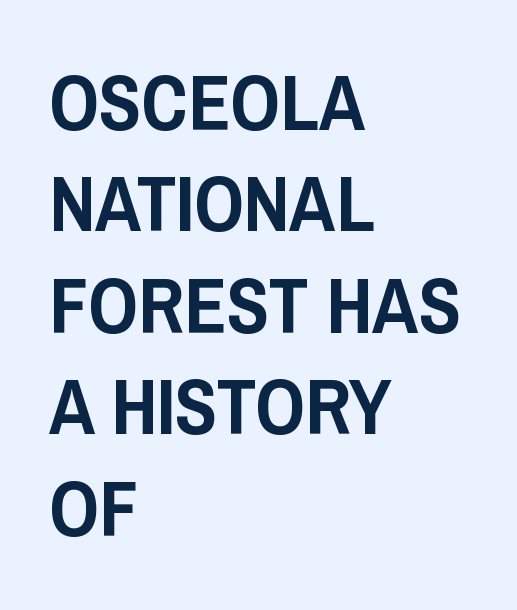
The letters advance in unequal steps, a hallmark of proportional type. The passage shown is typeset with a sans-serif family. The passage is arranged the way most books set body copy — flush left. Bare-footed words on every line.
